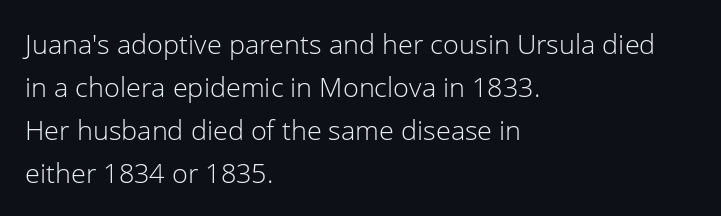
Q: Is the text bold? A: No.
Q: Is the text italic (slanted)? A: No, it is upright.
Q: Is the text underlined? A: No.
Q: How is the paragraph aligned? A: Left-aligned.
Q: Is the spacing between letters normal or unusually wide? A: Normal.
Q: Is the spacing between lines tight, normal or loose? A: Normal.
